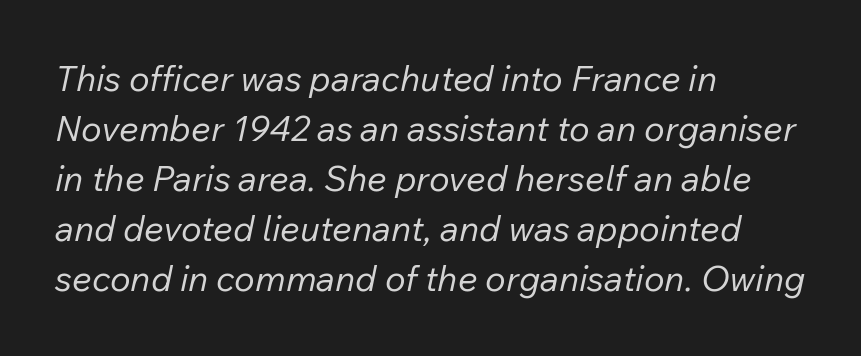
Q: Is the text bold? A: No.
Q: Is the text italic (slanted)? A: Yes, it leans right by about 12 degrees.
Q: Is the text underlined? A: No.
Q: How is the paragraph aligned? A: Left-aligned.
Q: Is the spacing between letters normal or unusually wide? A: Normal.
Q: Is the spacing between lines tight, normal or loose? A: Normal.
Q: Width (condensed, normal, or wide)? A: Normal.
Q: Stroke contrast? A: Low.
Q: x-height? A: Medium.
Q: Monospaced? A: No.
